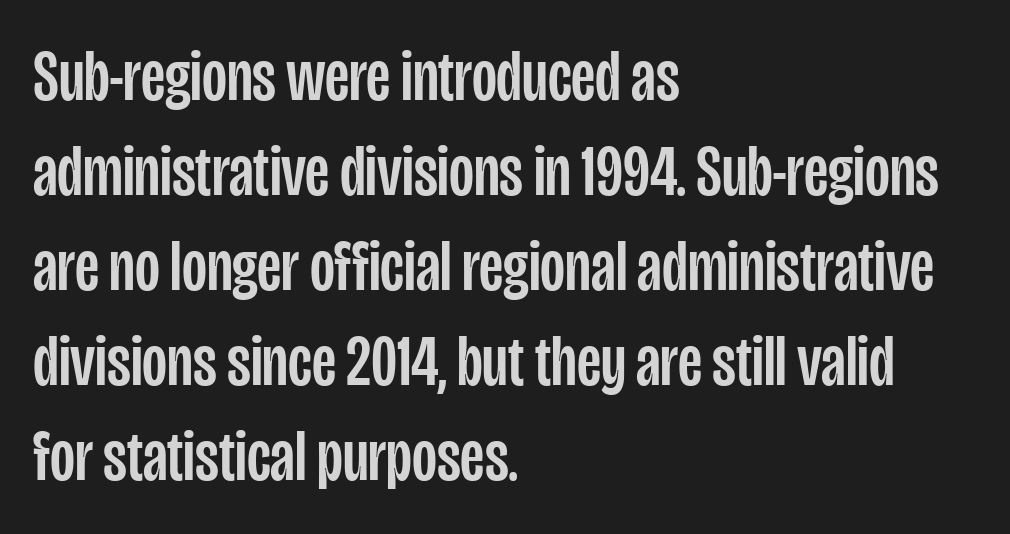
The image shows 72 px condensed sans-serif type, upright; set left-aligned, normal line spacing (1.32x), normal letter spacing, not underlined; low stroke contrast and a large x-height.
